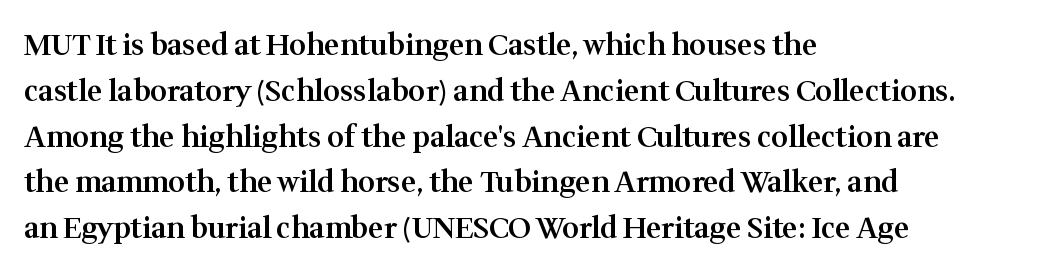
Q: Is the text bold? A: Semi-bold.
Q: Is the text italic (slanted)? A: No, it is upright.
Q: Is the typeface a serif or a sans-serif typeface? A: Serif.
Q: Is the text underlined? A: No.
Q: How is the paragraph aligned? A: Left-aligned.
Q: Is the spacing between letters normal or unusually wide? A: Normal.
Q: Is the spacing between lines tight, normal or loose? A: Normal.
Q: Width (condensed, normal, or wide)? A: Normal.
Q: Stroke contrast? A: Medium.
Q: x-height? A: Medium.
Q: Monospaced? A: No.
